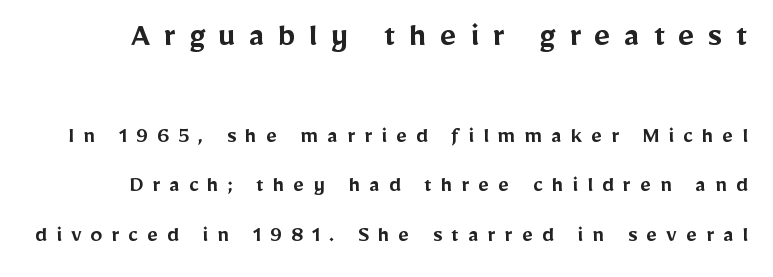
{"serif": "no", "italic": "no", "bold": "semi", "weight": "semibold", "width": "normal", "stroke_contrast": "low", "x_height": "medium", "monospaced": "no", "underline": "no", "line_spacing": "loose", "line_spacing_ratio": 2.06, "letter_spacing": "wide", "letter_spacing_em": 0.37, "larger_block": "first", "size_ratio": 1.5, "glyph_px": 36}
